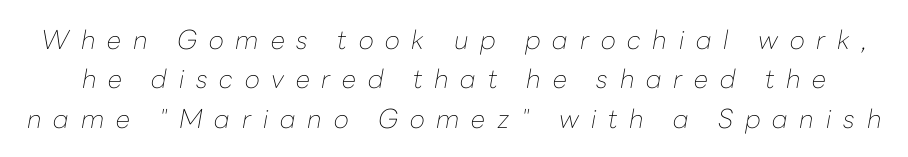
{"italic": "yes", "lean": "right", "slant_degrees": 10, "bold": "no", "underline": "no", "line_spacing": "normal", "line_spacing_ratio": 1.51, "letter_spacing": "wide", "letter_spacing_em": 0.45, "glyph_px": 26}
